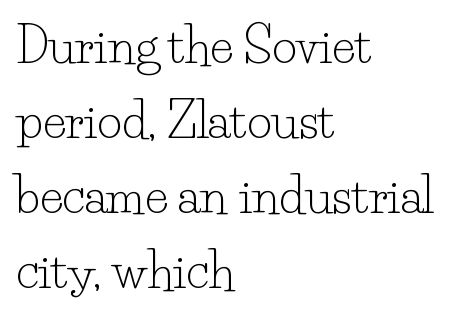
The font family rendered here belongs to the serif group. The text block is weighted toward the left margin, trailing off unevenly rightward. The block of text has a typical density, with ordinary space between rows. The gap between lines stays unmarked. The letters advance in unequal steps, a hallmark of proportional type.
